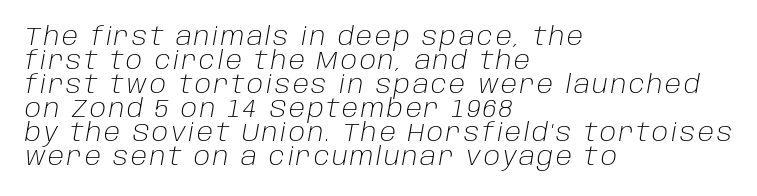
The image shows 25 px text type, italic (leaning right); set left-aligned, tight line spacing (0.96x), not underlined.
